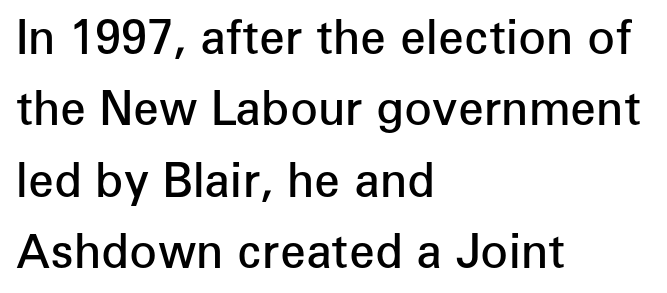
Tracking value appears to be zero — textbook default spacing. Unlike italic type, these characters show no tilt at all. A somewhat darkened texture: the type is semibold rather than bold. Interline gaps are of average width in this sample. This is sans-serif lettering, the kind often seen on screens and signage. The words here are not underlined.
